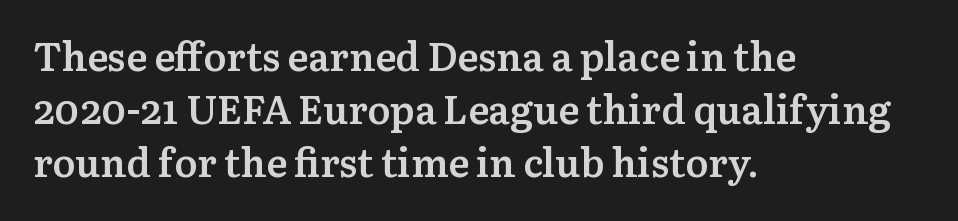
Q: Is the text bold? A: Semi-bold.
Q: Is the text italic (slanted)? A: No, it is upright.
Q: Is the typeface a serif or a sans-serif typeface? A: Serif.
Q: Is the text underlined? A: No.
Q: How is the paragraph aligned? A: Left-aligned.
Q: Is the spacing between letters normal or unusually wide? A: Normal.
Q: Is the spacing between lines tight, normal or loose? A: Normal.
Q: Width (condensed, normal, or wide)? A: Normal.
Q: Stroke contrast? A: Medium.
Q: x-height? A: Medium.
Q: Monospaced? A: No.
